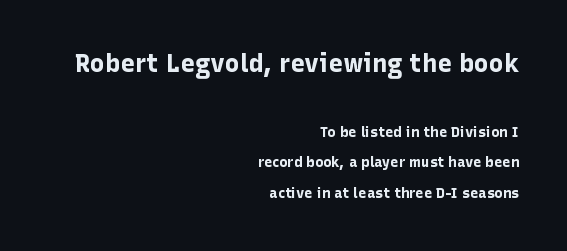
Q: Is the text bold? A: Yes.
Q: Is the text italic (slanted)? A: No, it is upright.
Q: Is the text underlined? A: No.
Q: How is the paragraph aligned? A: Right-aligned.
Q: Is the spacing between letters normal or unusually wide? A: Normal.
Q: Is the spacing between lines tight, normal or loose? A: Loose.
Q: Which block of text is set in a larger size, the first (top) or the second (bottom)? A: The first (top) one.
